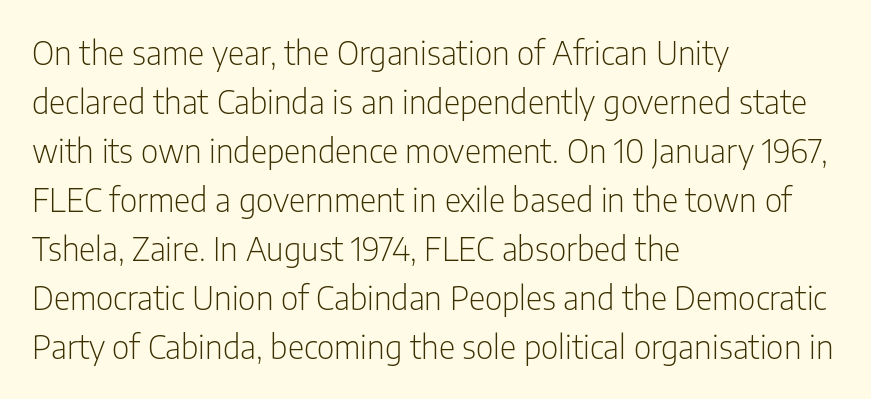
Compared with typical body copy, the letter spacing here is the same. The lettering stays uniformly vertical, giving the passage a roman look. Lines of text with bare space underneath. If you measured baseline to baseline, you'd find a middling distance.
